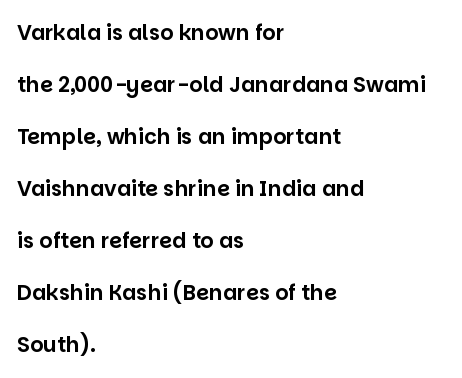
The rendering uses a large line-height, opening up the rows. When letters stand straight like this, we call the style roman or upright. Caption: multi-line text, flush left, ragged right. These lines keep a tight, regular rhythm from letter to letter. Bare-footed words on every line.
